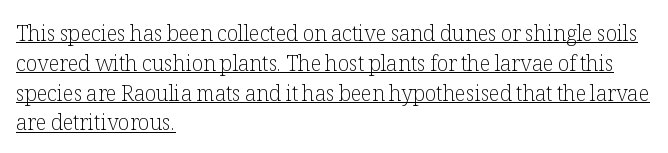
Q: Is the text bold? A: No.
Q: Is the text italic (slanted)? A: No, it is upright.
Q: Is the text underlined? A: Yes.
Q: How is the paragraph aligned? A: Left-aligned.
Q: Is the spacing between letters normal or unusually wide? A: Normal.
Q: Is the spacing between lines tight, normal or loose? A: Normal.
